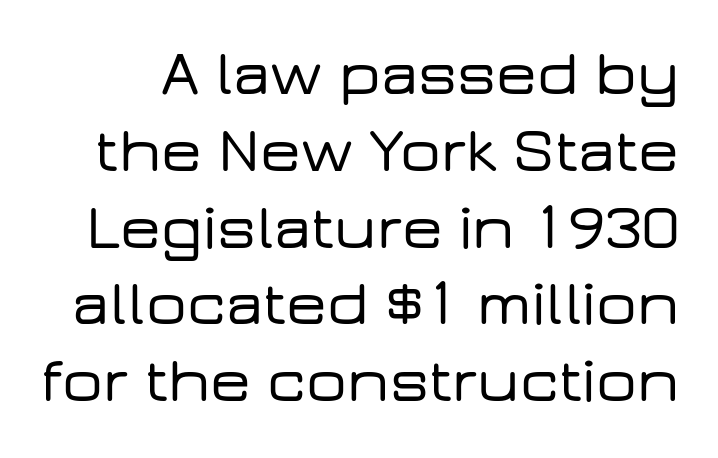
The rendering shows plain stroke endings on the letterforms — a sans-serif design. The specimen reads as upright at a glance. Nothing unusual about the tracking: characters are spaced as the font intends. Looks like regular typesetting: each glyph gets only the width it needs.
